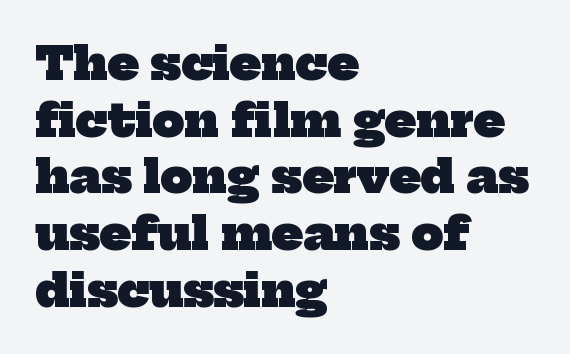
Q: Is the text bold? A: Yes.
Q: Is the typeface a serif or a sans-serif typeface? A: Serif.
Q: Is the text underlined? A: No.
Q: How is the paragraph aligned? A: Left-aligned.
Q: Is the spacing between letters normal or unusually wide? A: Normal.
Q: Is the spacing between lines tight, normal or loose? A: Normal.
Q: Width (condensed, normal, or wide)? A: Normal.
Q: Stroke contrast? A: Low.
Q: x-height? A: Medium.
Q: Monospaced? A: No.
